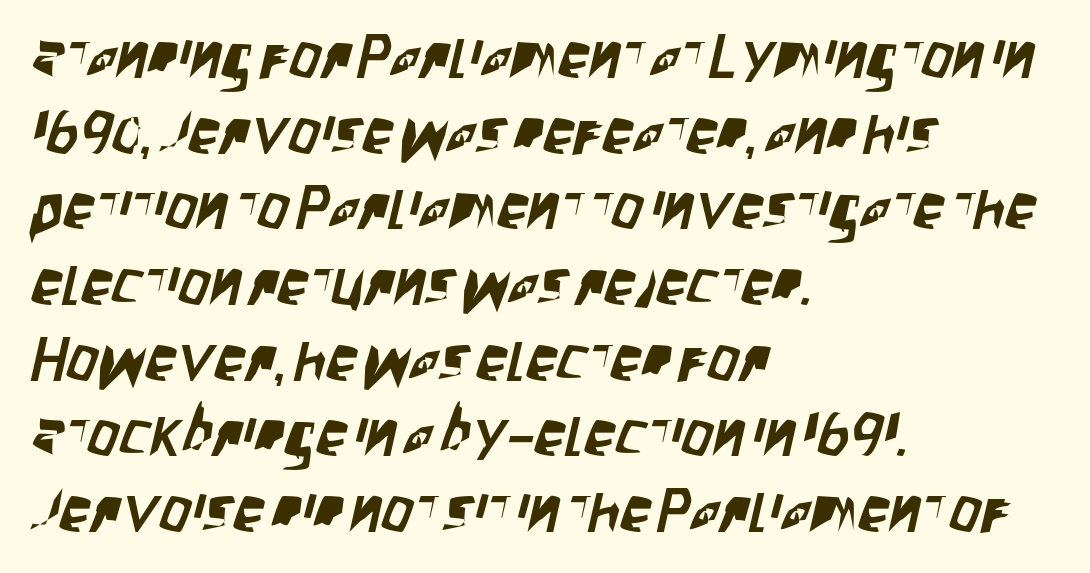
{"serif": "no", "width": "condensed", "stroke_contrast": "low", "x_height": "large", "monospaced": "no", "underline": "no", "align": "left", "line_spacing_ratio": 1.22, "letter_spacing": "normal", "letter_spacing_em": 0.0, "glyph_px": 62}
